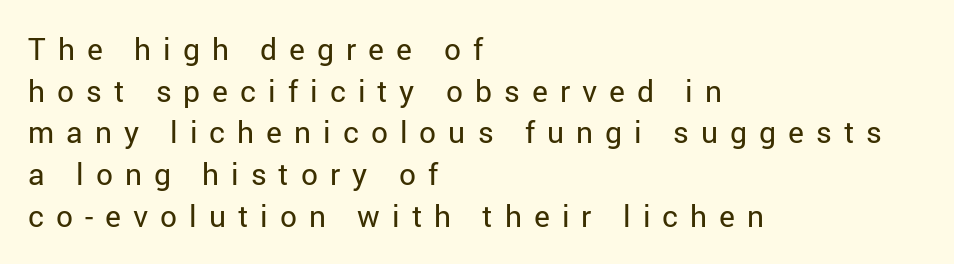
{"serif": "no", "italic": "no", "bold": "no", "weight": "regular", "width": "normal", "stroke_contrast": "low", "x_height": "medium", "monospaced": "no", "underline": "no", "align": "left", "line_spacing": "normal", "line_spacing_ratio": 1.39, "letter_spacing": "wide", "letter_spacing_em": 0.4, "glyph_px": 30}
